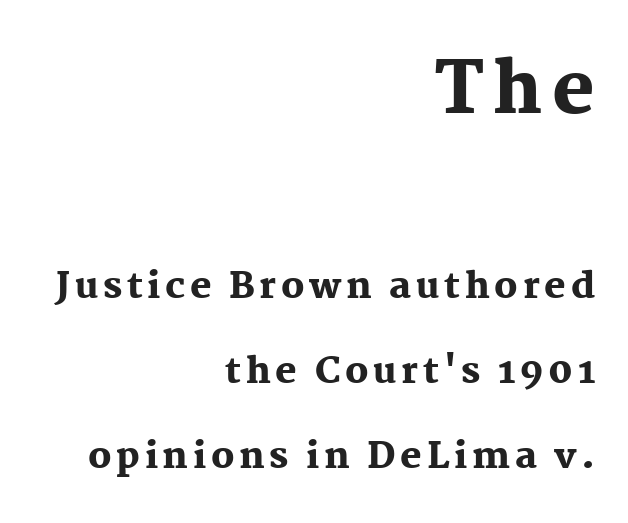
The image shows 71 px heavy serif type, upright; set right-aligned, loose line spacing (2.36x), not underlined; the first (top) block is 1.97x larger; medium stroke contrast and a medium x-height.
